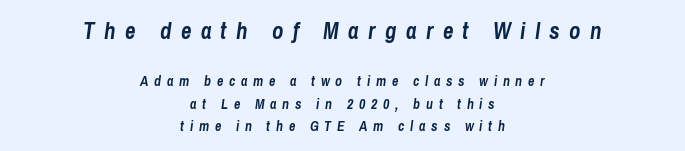
{"italic": "yes", "lean": "right", "slant_degrees": 8, "bold": "yes", "underline": "no", "align": "center", "line_spacing": "normal", "line_spacing_ratio": 1.6, "letter_spacing": "wide", "letter_spacing_em": 0.41, "larger_block": "first", "size_ratio": 1.64, "glyph_px": 23}
